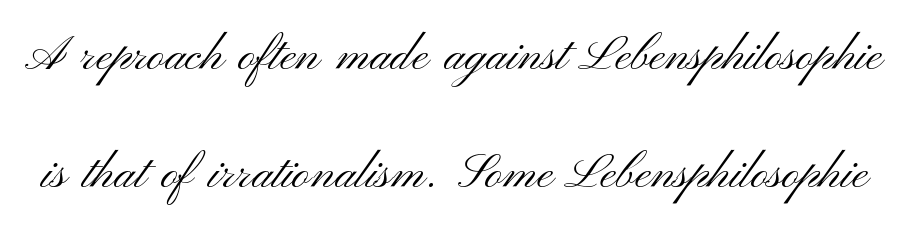
Classification — sans serif. This sample has the flowing, uneven cadence of proportional lettering. No word sits above an underline. Look at the tracking — it's just the regular setting, nothing added. Vertical spacing — loose.
